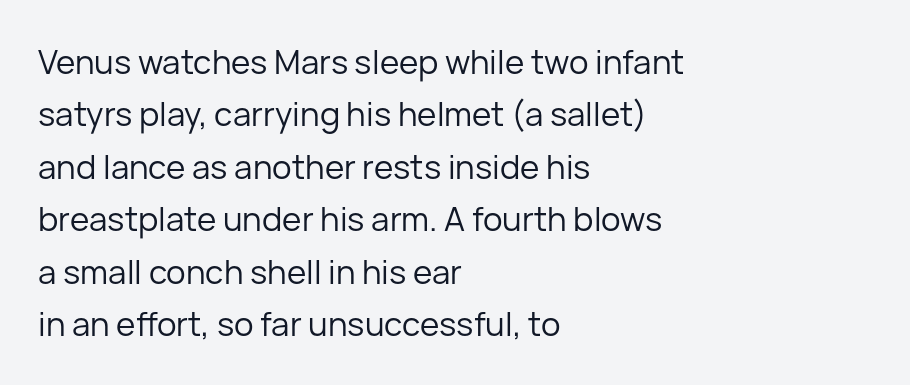
Q: Is the text bold? A: No.
Q: Is the text italic (slanted)? A: No, it is upright.
Q: Is the typeface a serif or a sans-serif typeface? A: Sans-serif.
Q: Is the text underlined? A: No.
Q: How is the paragraph aligned? A: Left-aligned.
Q: Is the spacing between letters normal or unusually wide? A: Normal.
Q: Is the spacing between lines tight, normal or loose? A: Normal.
Q: Width (condensed, normal, or wide)? A: Normal.
Q: Stroke contrast? A: Low.
Q: x-height? A: Medium.
Q: Monospaced? A: No.
